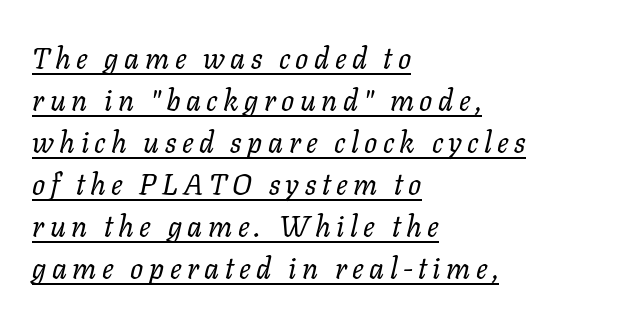
The image shows 29 px regular-weight type, italic (leaning right); set left-aligned, normal line spacing (1.45x), underlined; low stroke contrast and a medium x-height.
